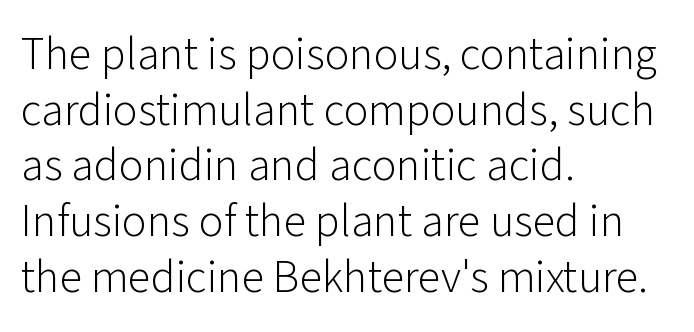
Beneath every word, the page is bare. Heaviness? Minimal to ordinary, like unemphasized prose. Line starts are locked; line ends wander. Here the glyphs are tracked normally, forming tight word shapes.
